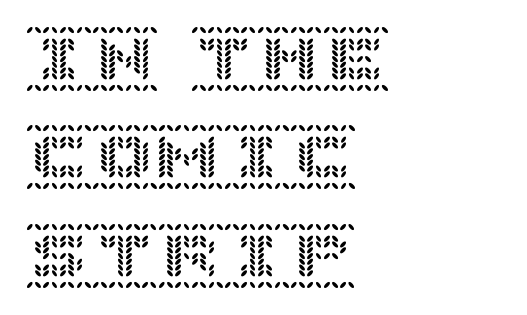
Q: Is the text italic (slanted)? A: No, it is upright.
Q: Is the text underlined? A: No.
Q: How is the paragraph aligned? A: Left-aligned.
Q: Is the spacing between letters normal or unusually wide? A: Normal.
Q: Is the spacing between lines tight, normal or loose? A: Normal.
Q: Width (condensed, normal, or wide)? A: Normal.
Q: x-height? A: Large.
